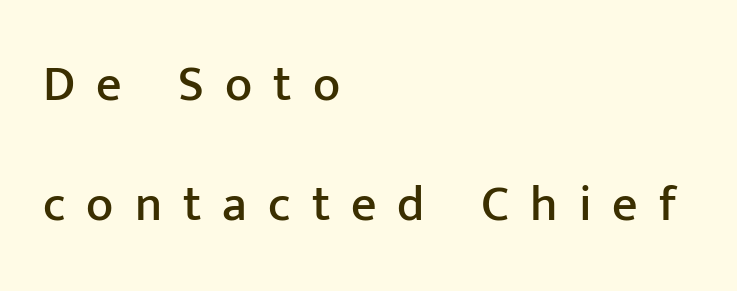
Q: Is the text italic (slanted)? A: No, it is upright.
Q: Is the typeface a serif or a sans-serif typeface? A: Sans-serif.
Q: Is the text underlined? A: No.
Q: How is the paragraph aligned? A: Left-aligned.
Q: Is the spacing between letters normal or unusually wide? A: Unusually wide.
Q: Is the spacing between lines tight, normal or loose? A: Loose.
Q: Width (condensed, normal, or wide)? A: Normal.
Q: Stroke contrast? A: Low.
Q: x-height? A: Medium.
Q: Monospaced? A: No.
